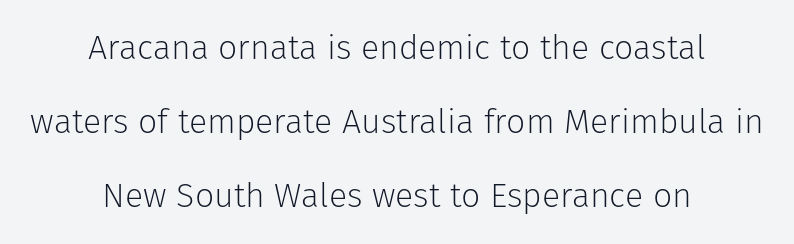
{"serif": "no", "italic": "no", "bold": "no", "weight": "light", "width": "normal", "stroke_contrast": "low", "x_height": "medium", "monospaced": "no", "underline": "no", "align": "center", "line_spacing": "loose", "line_spacing_ratio": 2.17, "letter_spacing": "normal", "letter_spacing_em": 0.0, "glyph_px": 34}
